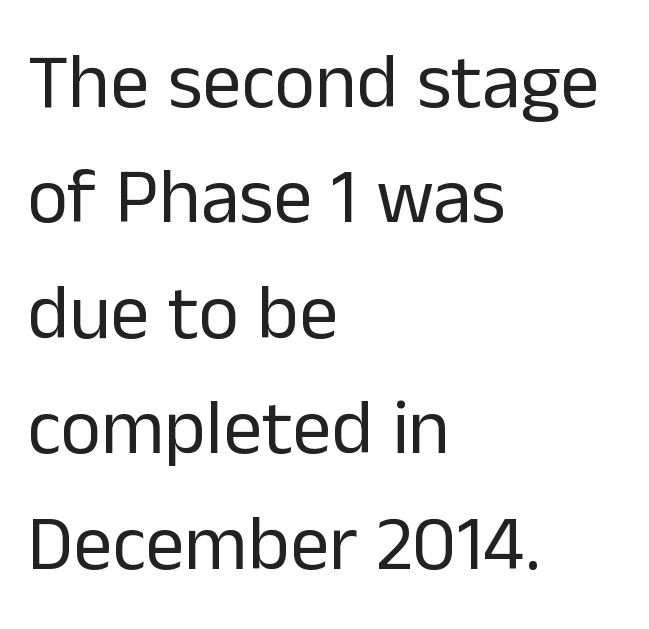
{"serif": "no", "italic": "no", "bold": "no", "weight": "regular", "width": "normal", "stroke_contrast": "low", "x_height": "medium", "monospaced": "no", "underline": "no", "align": "left", "line_spacing": "normal", "line_spacing_ratio": 1.48, "letter_spacing": "normal", "letter_spacing_em": 0.0, "glyph_px": 78}
